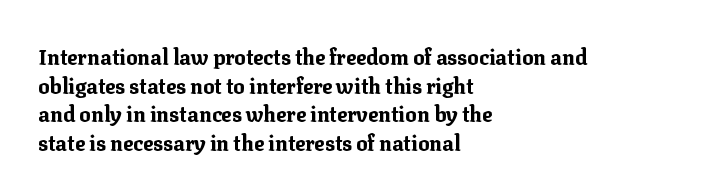
{"italic": "no", "bold": "yes", "underline": "no", "align": "left", "line_spacing": "normal", "line_spacing_ratio": 1.36, "letter_spacing": "normal", "letter_spacing_em": 0.0, "glyph_px": 21}
